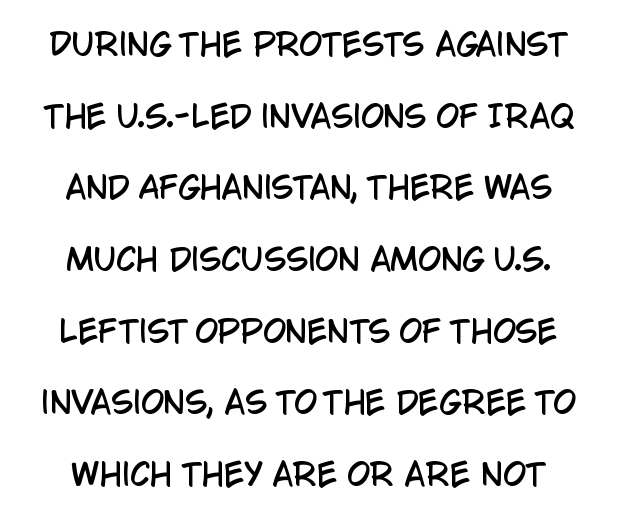
The image shows 30 px condensed sans-serif type, upright; set centered, loose line spacing (2.39x), normal letter spacing, not underlined; low stroke contrast and a large x-height.
